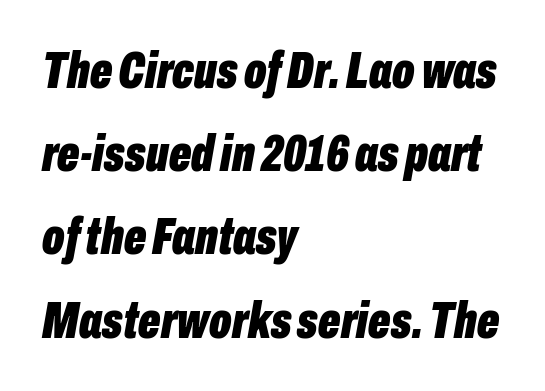
Q: Is the text bold? A: Yes.
Q: Is the text italic (slanted)? A: Yes, it leans right by about 10 degrees.
Q: Is the text underlined? A: No.
Q: How is the paragraph aligned? A: Left-aligned.
Q: Is the spacing between letters normal or unusually wide? A: Normal.
Q: Is the spacing between lines tight, normal or loose? A: Normal.
Q: Width (condensed, normal, or wide)? A: Condensed.
Q: Stroke contrast? A: Low.
Q: x-height? A: Medium.
Q: Monospaced? A: No.
